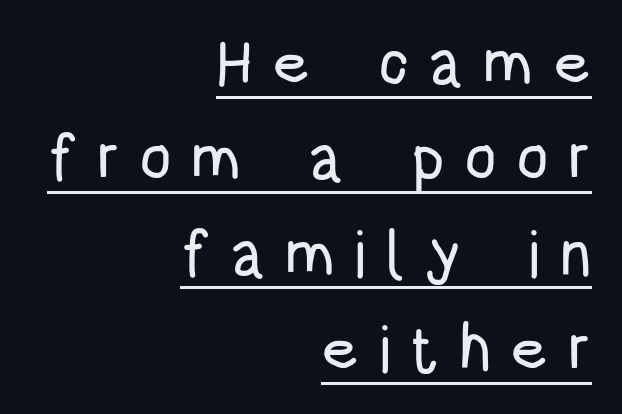
The image shows 64 px condensed sans-serif type, upright; set right-aligned, normal line spacing (1.49x), unusually wide letter spacing (+0.3 em), underlined; low stroke contrast and a large x-height.
